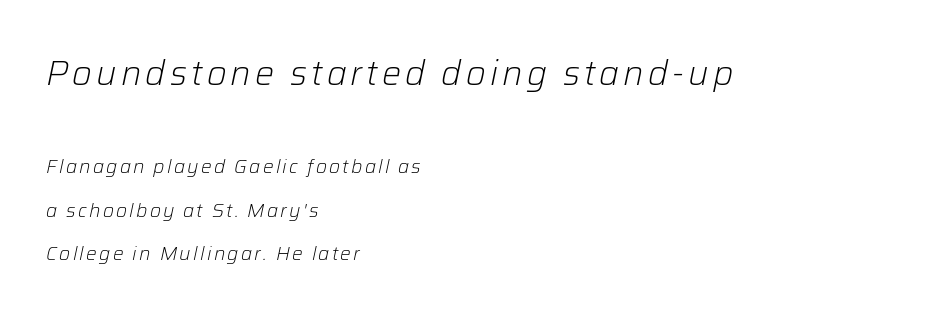
Q: Is the text bold? A: No.
Q: Is the text italic (slanted)? A: Yes, it leans right by about 12 degrees.
Q: Is the text underlined? A: No.
Q: How is the paragraph aligned? A: Left-aligned.
Q: Is the spacing between lines tight, normal or loose? A: Loose.
Q: Which block of text is set in a larger size, the first (top) or the second (bottom)? A: The first (top) one.
Q: Width (condensed, normal, or wide)? A: Normal.
Q: Stroke contrast? A: Low.
Q: x-height? A: Medium.
Q: Monospaced? A: No.
